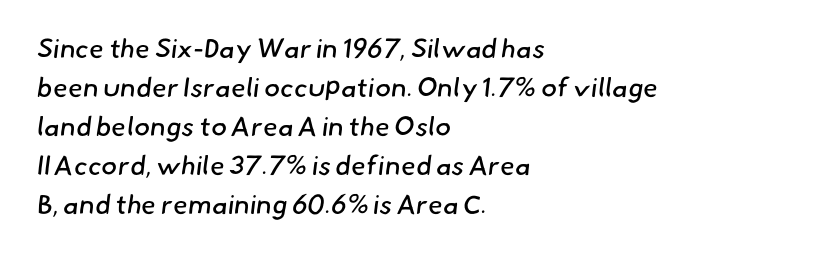
How are the letters spaced? Ordinarily, with no added tracking. Rows of type keep a routine distance in the vertical direction. No extra ink here — the face is not bold. Left-aligned paragraph, ragged on the right. The strip under each line holds only bare page.
